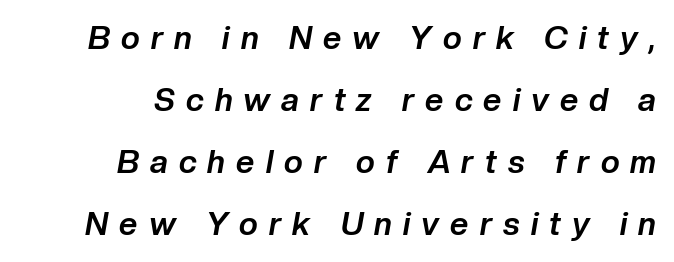
Q: Is the text bold? A: Yes.
Q: Is the text italic (slanted)? A: Yes, it leans right by about 10 degrees.
Q: Is the text underlined? A: No.
Q: How is the paragraph aligned? A: Right-aligned.
Q: Is the spacing between letters normal or unusually wide? A: Unusually wide.
Q: Is the spacing between lines tight, normal or loose? A: Loose.
Q: Width (condensed, normal, or wide)? A: Normal.
Q: Stroke contrast? A: Low.
Q: x-height? A: Medium.
Q: Monospaced? A: No.
